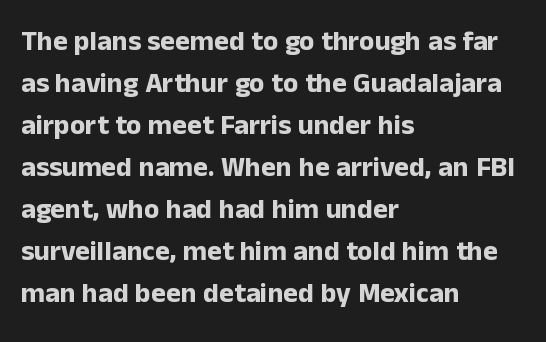
The baseline area is clear. In terms of letterspacing, this is plain default setting. Short and long lines alike share a common starting point at left. This block has exactly the height ordinary leading produces. Posture: vertical.
